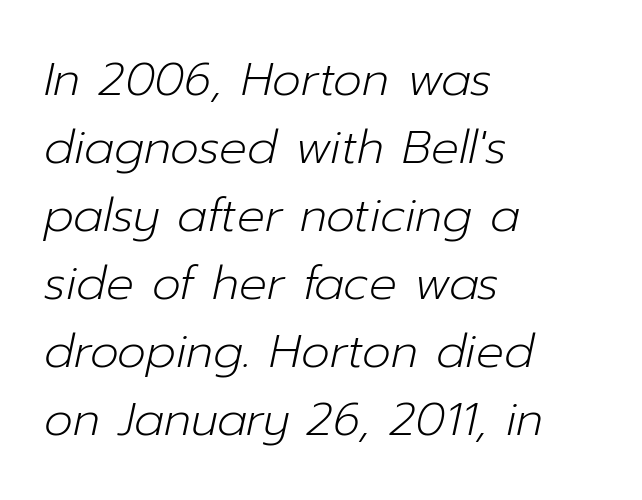
{"italic": "yes", "lean": "right", "slant_degrees": 12, "bold": "no", "weight": "light", "width": "normal", "stroke_contrast": "low", "x_height": "medium", "monospaced": "no", "underline": "no", "align": "left", "line_spacing": "normal", "line_spacing_ratio": 1.48, "letter_spacing": "normal", "letter_spacing_em": 0.0, "glyph_px": 46}
